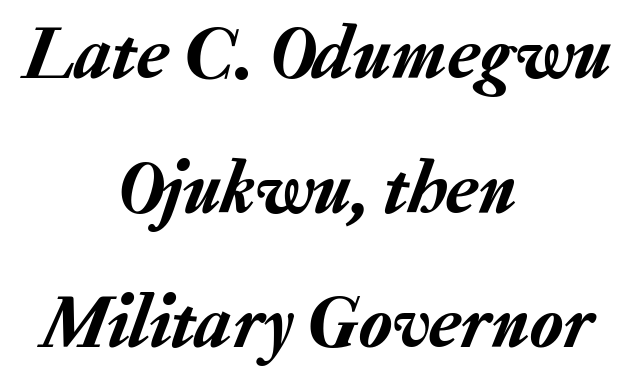
{"italic": "yes", "lean": "right", "slant_degrees": 20, "width": "normal", "stroke_contrast": "low", "x_height": "medium", "monospaced": "no", "underline": "no", "align": "center", "line_spacing_ratio": 1.77, "letter_spacing": "normal", "letter_spacing_em": 0.0, "glyph_px": 76}
